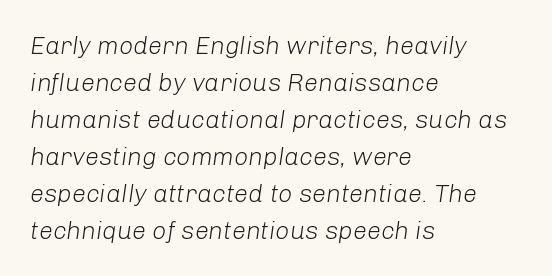
This sample uses an oblique cut, with every glyph tilted off the vertical. In terms of letterspacing, this is plain default setting. A classic flush-left, rag-right setting is used for this passage. Compared with typical paragraphs, the rows here are spaced about the same. A bare baseline throughout the passage. Weight: in the light-to-regular range.
